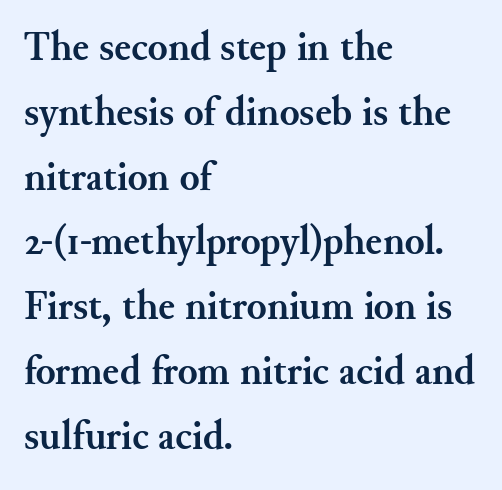
The image shows 41 px semibold serif type, upright; set left-aligned, normal line spacing (1.58x), normal letter spacing, not underlined; medium stroke contrast and a small x-height.
